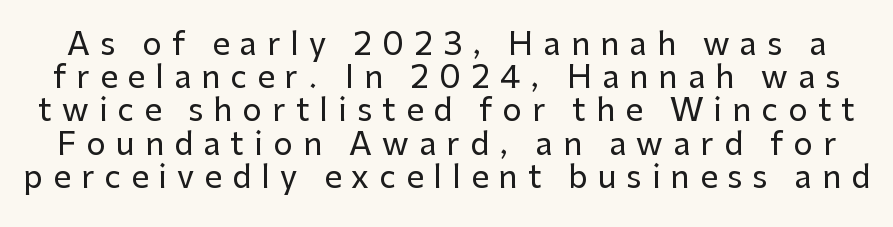
The image shows 31 px sans-serif type, upright; set tight line spacing (1.07x), unusually wide letter spacing (+0.33 em), not underlined; low stroke contrast and a medium x-height.
